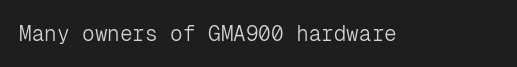
The image shows 21 px text type, upright; set normal letter spacing, not underlined.
